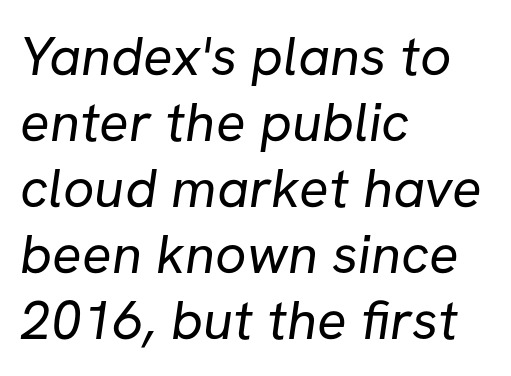
Q: Is the text bold? A: No.
Q: Is the typeface a serif or a sans-serif typeface? A: Sans-serif.
Q: Is the text underlined? A: No.
Q: How is the paragraph aligned? A: Left-aligned.
Q: Is the spacing between letters normal or unusually wide? A: Normal.
Q: Width (condensed, normal, or wide)? A: Normal.
Q: Stroke contrast? A: Low.
Q: x-height? A: Medium.
Q: Monospaced? A: No.
